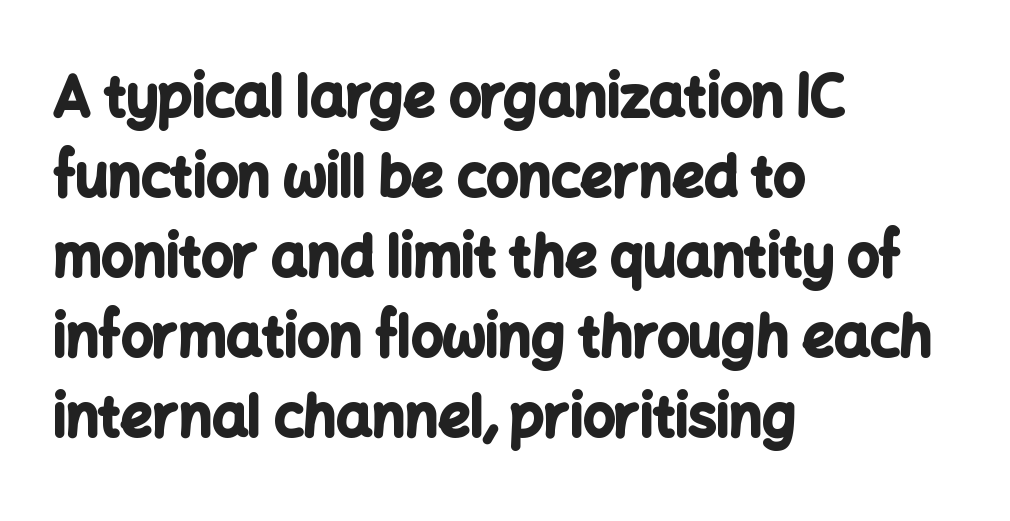
The image shows 56 px bold sans-serif type, upright; set left-aligned, normal line spacing (1.43x), normal letter spacing, not underlined; low stroke contrast and a medium x-height.
